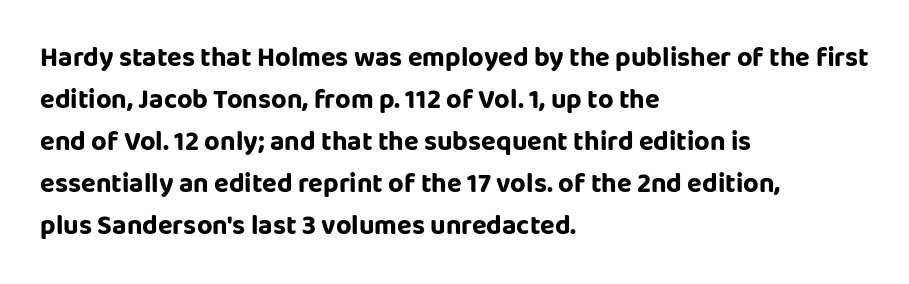
{"italic": "no", "underline": "no", "align": "left", "line_spacing": "normal", "line_spacing_ratio": 1.56, "letter_spacing": "normal", "letter_spacing_em": 0.0, "glyph_px": 27}
